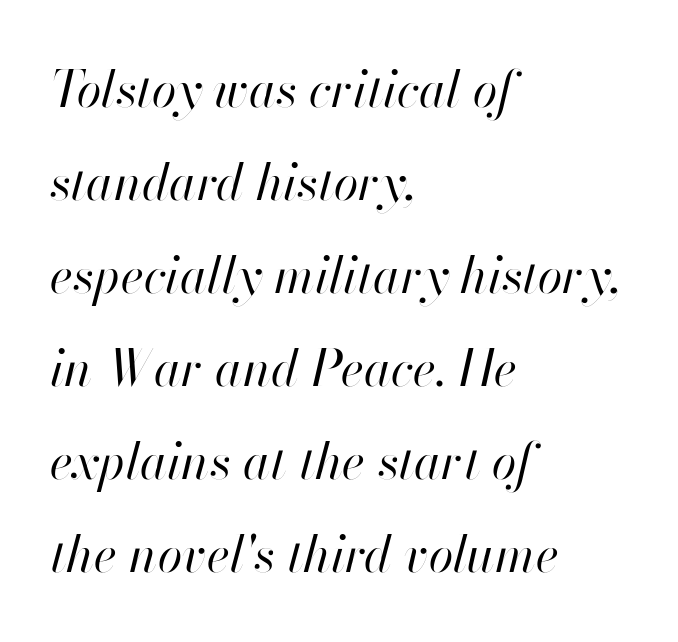
Q: Is the text bold? A: No.
Q: Is the text italic (slanted)? A: Yes, it leans right by about 13 degrees.
Q: Is the text underlined? A: No.
Q: How is the paragraph aligned? A: Left-aligned.
Q: Is the spacing between letters normal or unusually wide? A: Normal.
Q: Width (condensed, normal, or wide)? A: Normal.
Q: Stroke contrast? A: High.
Q: x-height? A: Small.
Q: Monospaced? A: No.
